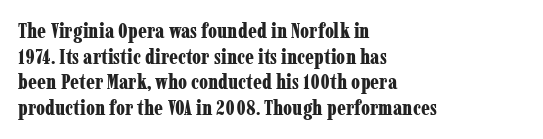
The image shows 21 px bold type, upright; set left-aligned, line spacing 1.22x, normal letter spacing, not underlined.
